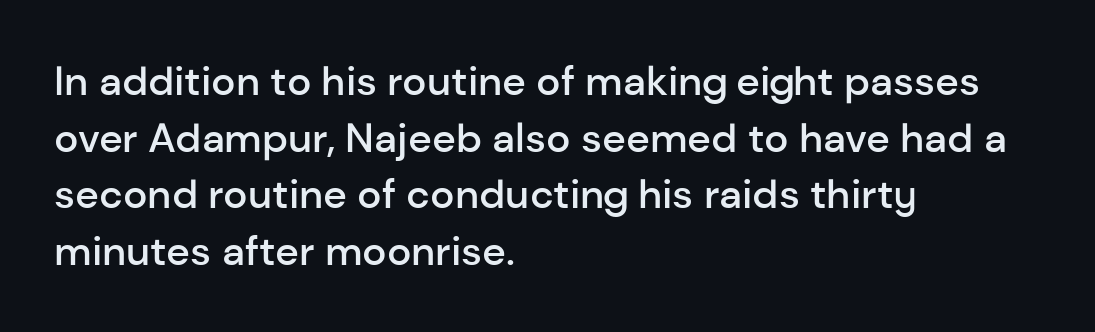
The image shows 41 px semibold sans-serif type, upright; set left-aligned, normal line spacing (1.38x), normal letter spacing, not underlined; low stroke contrast and a medium x-height.
